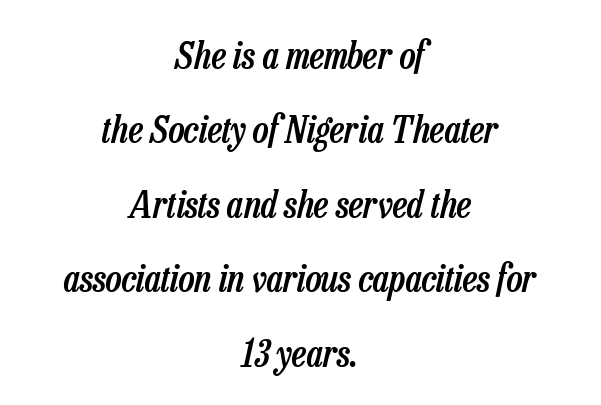
Q: Is the text bold? A: Semi-bold.
Q: Is the text italic (slanted)? A: Yes, it leans right by about 13 degrees.
Q: Is the text underlined? A: No.
Q: How is the paragraph aligned? A: Centered.
Q: Is the spacing between letters normal or unusually wide? A: Normal.
Q: Is the spacing between lines tight, normal or loose? A: Loose.
Q: Width (condensed, normal, or wide)? A: Condensed.
Q: Stroke contrast? A: Low.
Q: x-height? A: Medium.
Q: Monospaced? A: No.
